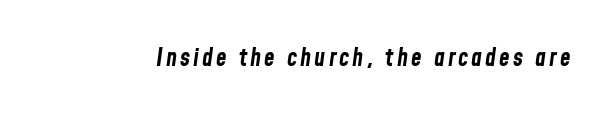
{"italic": "yes", "lean": "right", "slant_degrees": 8, "bold": "yes", "underline": "no", "glyph_px": 24}
